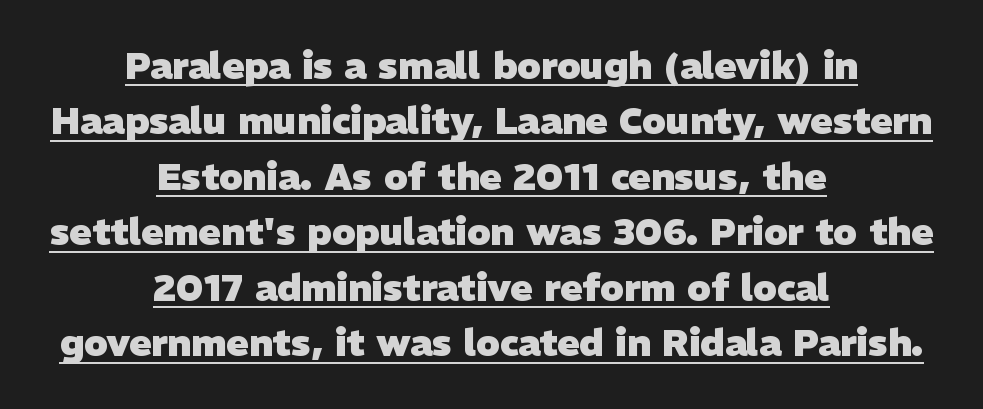
Is this a fixed-width face? No — the glyphs have proportional, varying widths. You can tell from the bare stems that sans-serif type was used. Notice how a bar underscores the lettering throughout. The paragraph has two soft edges and a firm central axis. The rendering uses a bold face; every stroke is thick and dark. The leading is moderate, giving the passage an even texture.
